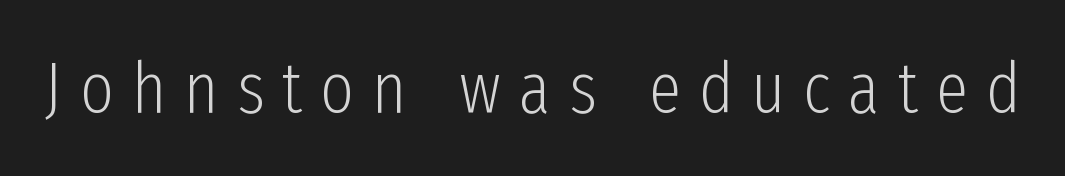
{"serif": "no", "italic": "no", "bold": "no", "weight": "light", "width": "condensed", "stroke_contrast": "low", "x_height": "medium", "monospaced": "no", "underline": "no", "letter_spacing": "wide", "letter_spacing_em": 0.25, "glyph_px": 72}
